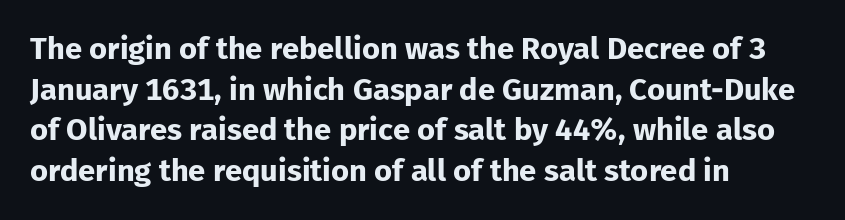
The face used here is proportionally spaced, like ordinary book or web type. Typesetter's note: full bold, strokes at maximum text heaviness. This is the regular roman posture of the typeface. The lines in this sample share a left origin and differ only in where they stop.
